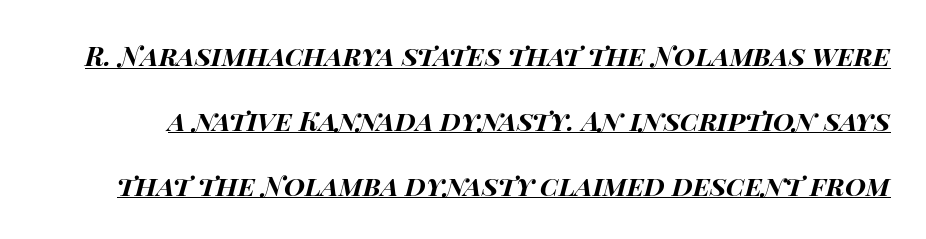
The image shows 27 px bold type, italic (leaning right); set loose line spacing (2.4x), normal letter spacing, underlined.
